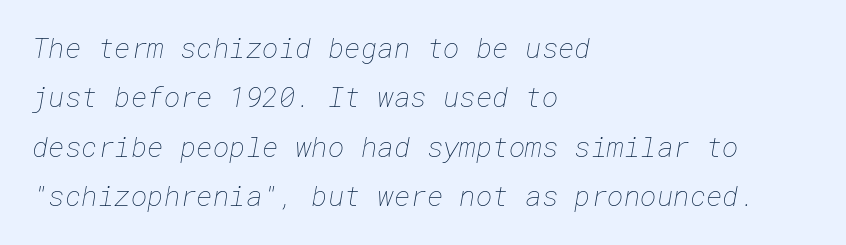
{"bold": "no", "weight": "thin", "width": "normal", "stroke_contrast": "low", "x_height": "medium", "underline": "no", "align": "left", "line_spacing_ratio": 1.76, "letter_spacing": "normal", "letter_spacing_em": 0.0, "glyph_px": 28}
